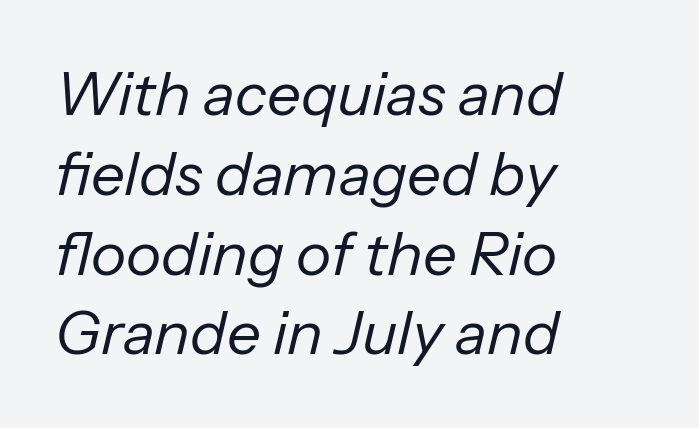
Here the glyphs are tracked normally, forming tight word shapes. The area under the type is left untouched. Caption: face not bold, strokes unweighted. The line-height multiplier appears to be the usual default. Posture: slanted.
